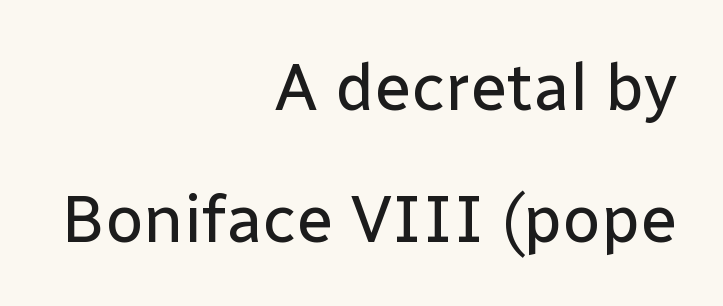
Letterform terminals end flat and unadorned throughout the passage. Do the characters align in a grid? No, the font is proportional. Whoever set this chose breathing room over compactness in the vertical rhythm. Rendered with straight, roman letterforms. Words float on clear page, feet unadorned.
